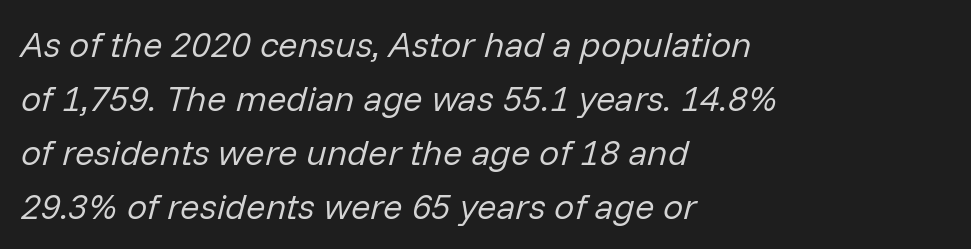
{"italic": "yes", "lean": "right", "slant_degrees": 14, "bold": "no", "weight": "regular", "width": "normal", "stroke_contrast": "low", "x_height": "medium", "monospaced": "no", "underline": "no", "align": "left", "line_spacing": "normal", "line_spacing_ratio": 1.5, "letter_spacing": "normal", "letter_spacing_em": 0.0, "glyph_px": 36}
